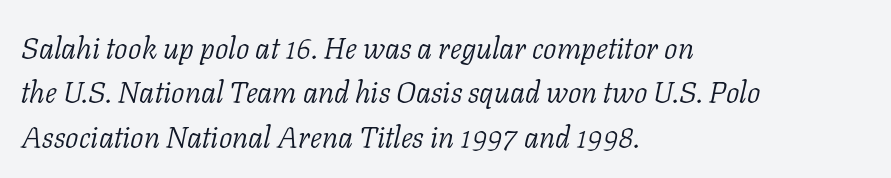
The image shows 30 px light serif type, italic (leaning right); set left-aligned, normal line spacing (1.48x), normal letter spacing, not underlined; low stroke contrast and a medium x-height.
